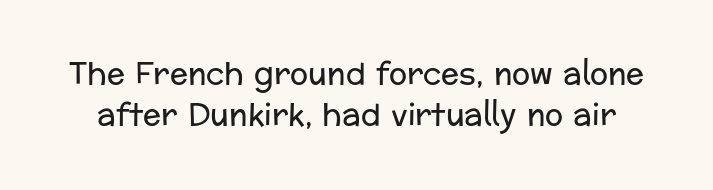
{"serif": "no", "italic": "no", "bold": "no", "weight": "regular", "width": "normal", "stroke_contrast": "low", "x_height": "medium", "monospaced": "no", "underline": "no", "line_spacing": "normal", "line_spacing_ratio": 1.36, "letter_spacing": "normal", "letter_spacing_em": 0.0, "glyph_px": 30}
